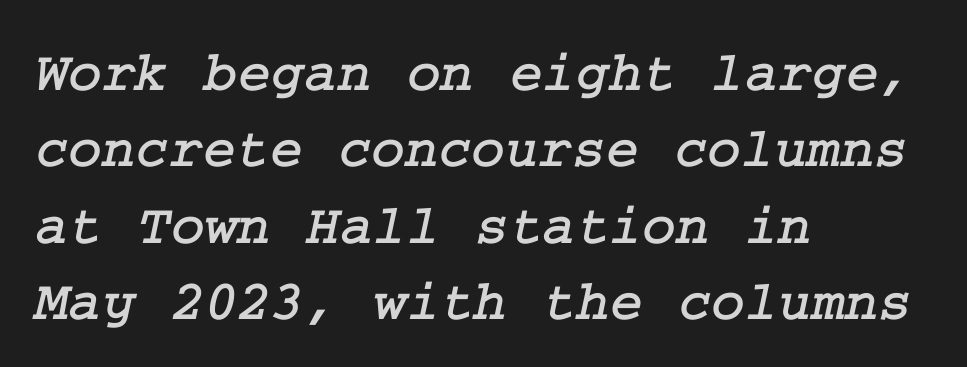
Q: Is the typeface a serif or a sans-serif typeface? A: Serif.
Q: Is the text underlined? A: No.
Q: How is the paragraph aligned? A: Left-aligned.
Q: Is the spacing between letters normal or unusually wide? A: Normal.
Q: Is the spacing between lines tight, normal or loose? A: Normal.
Q: Width (condensed, normal, or wide)? A: Normal.
Q: Stroke contrast? A: Low.
Q: x-height? A: Medium.
